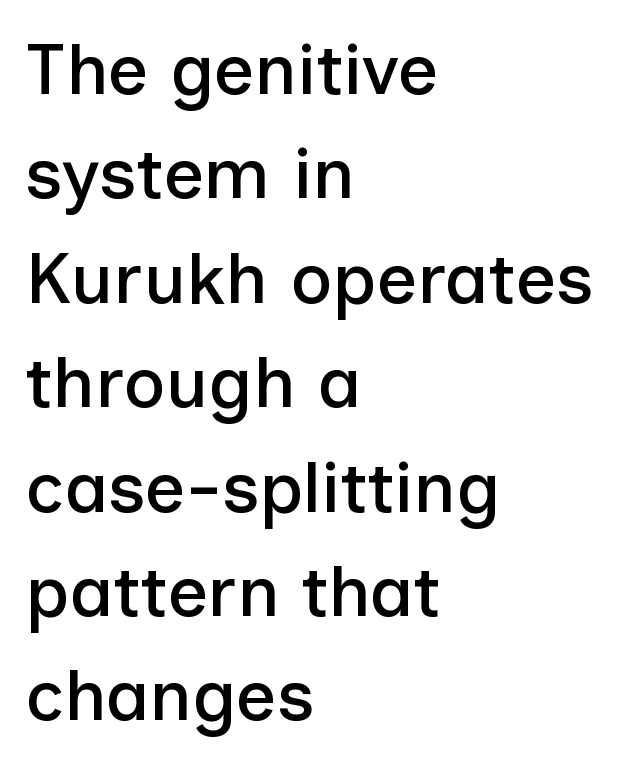
The image shows 72 px sans-serif type, upright; set left-aligned, normal line spacing (1.45x), normal letter spacing, not underlined; low stroke contrast and a medium x-height.
